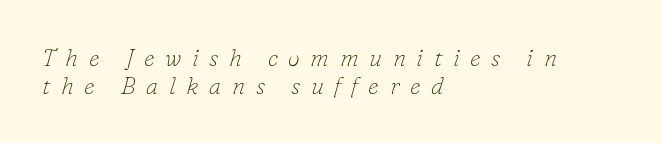
The image shows 24 px text type, italic (leaning right); set left-aligned, line spacing 1.16x, unusually wide letter spacing (+0.44 em), not underlined.
